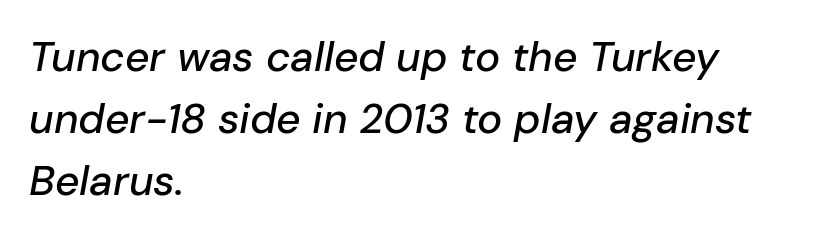
The image shows 42 px text type, italic (leaning right); set left-aligned, normal line spacing (1.48x), normal letter spacing, not underlined; low stroke contrast and a medium x-height.
